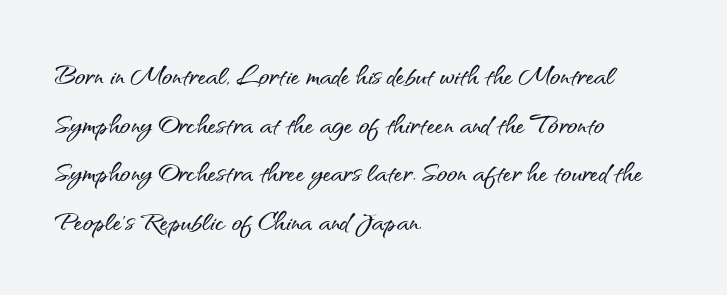
{"serif": "no", "width": "normal", "stroke_contrast": "medium", "x_height": "small", "monospaced": "no", "underline": "no", "align": "left", "line_spacing": "normal", "line_spacing_ratio": 1.39, "letter_spacing": "normal", "letter_spacing_em": 0.0, "glyph_px": 35}
